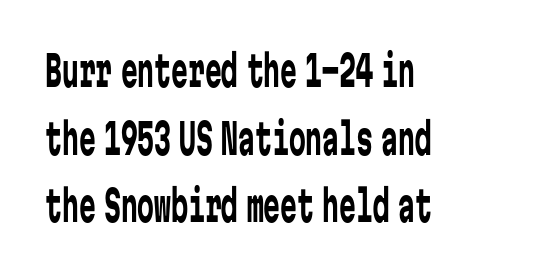
The image shows 42 px regular-weight, condensed sans-serif type, upright, monospaced; set left-aligned, normal line spacing (1.61x), normal letter spacing, not underlined; low stroke contrast and a medium x-height.
